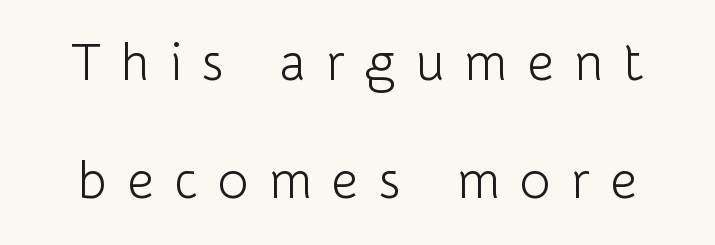
Q: Is the text bold? A: No.
Q: Is the text italic (slanted)? A: No, it is upright.
Q: Is the typeface a serif or a sans-serif typeface? A: Sans-serif.
Q: Is the text underlined? A: No.
Q: Is the spacing between letters normal or unusually wide? A: Unusually wide.
Q: Is the spacing between lines tight, normal or loose? A: Loose.
Q: Width (condensed, normal, or wide)? A: Normal.
Q: Stroke contrast? A: Low.
Q: x-height? A: Medium.
Q: Monospaced? A: No.
